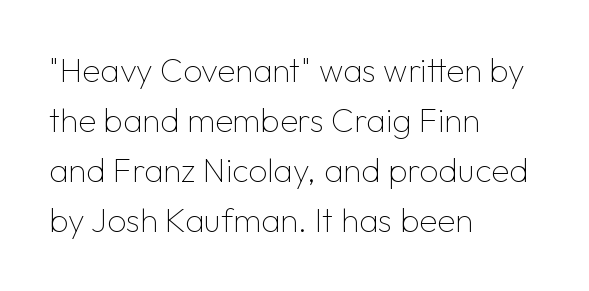
Check where the strokes stop: nothing finishes them off — pure sans. These lines sit exactly where default settings would place them. Compared with a typical body face, this is equally light or lighter still. The specimen reads as upright at a glance. Bare-footed words on every line.
